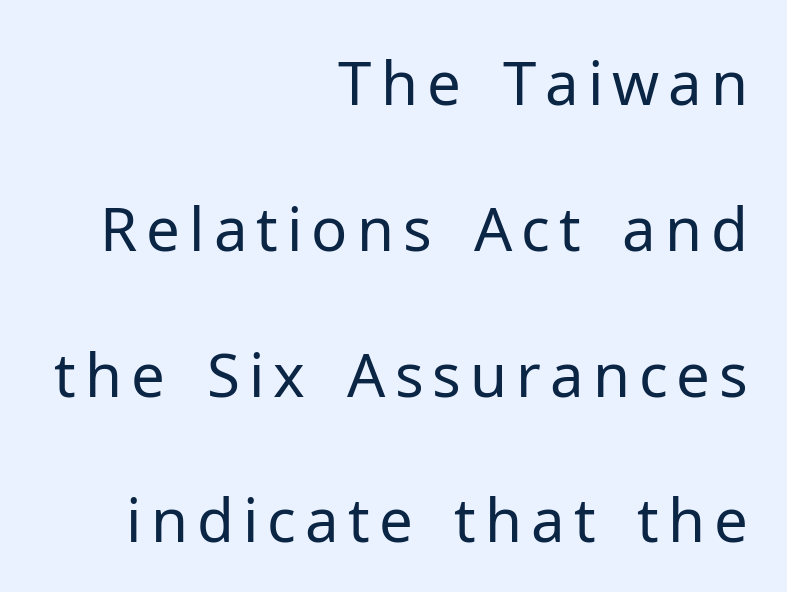
Successive baselines arrive slowly, with a big drop between each. The letters stand straight up with perfectly vertical stems. Letterform terminals end flat and unadorned throughout the passage. In CSS terms this would be text-align: right. Underline: absent.
